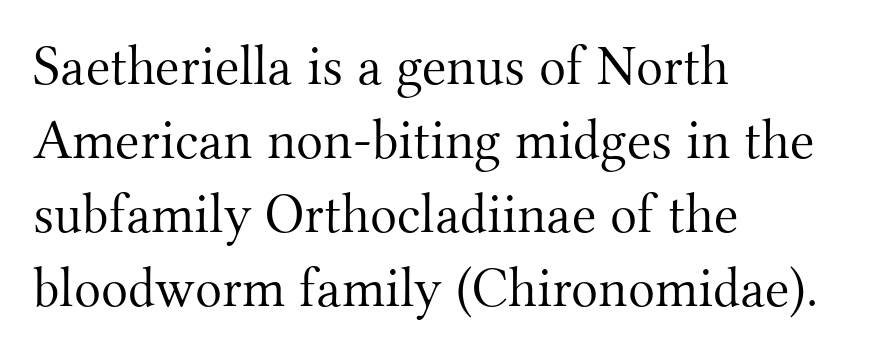
Q: Is the text bold? A: No.
Q: Is the text italic (slanted)? A: No, it is upright.
Q: Is the typeface a serif or a sans-serif typeface? A: Serif.
Q: Is the text underlined? A: No.
Q: How is the paragraph aligned? A: Left-aligned.
Q: Is the spacing between letters normal or unusually wide? A: Normal.
Q: Is the spacing between lines tight, normal or loose? A: Normal.
Q: Width (condensed, normal, or wide)? A: Normal.
Q: Stroke contrast? A: Medium.
Q: x-height? A: Small.
Q: Monospaced? A: No.
